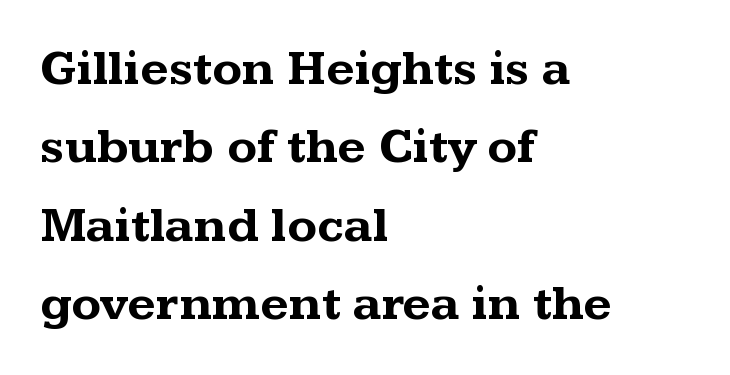
Q: Is the text bold? A: Yes.
Q: Is the text italic (slanted)? A: No, it is upright.
Q: Is the typeface a serif or a sans-serif typeface? A: Serif.
Q: Is the text underlined? A: No.
Q: How is the paragraph aligned? A: Left-aligned.
Q: Is the spacing between letters normal or unusually wide? A: Normal.
Q: Is the spacing between lines tight, normal or loose? A: Normal.
Q: Width (condensed, normal, or wide)? A: Wide.
Q: Stroke contrast? A: Medium.
Q: x-height? A: Medium.
Q: Monospaced? A: No.
